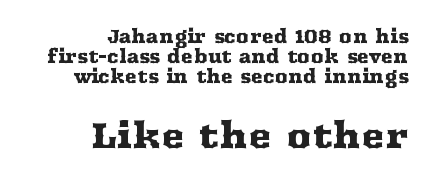
{"serif": "yes", "italic": "no", "width": "wide", "stroke_contrast": "medium", "x_height": "medium", "monospaced": "no", "underline": "no", "align": "right", "line_spacing": "tight", "line_spacing_ratio": 1.11, "letter_spacing": "normal", "letter_spacing_em": 0.0, "larger_block": "second", "size_ratio": 1.94, "glyph_px": 35}
